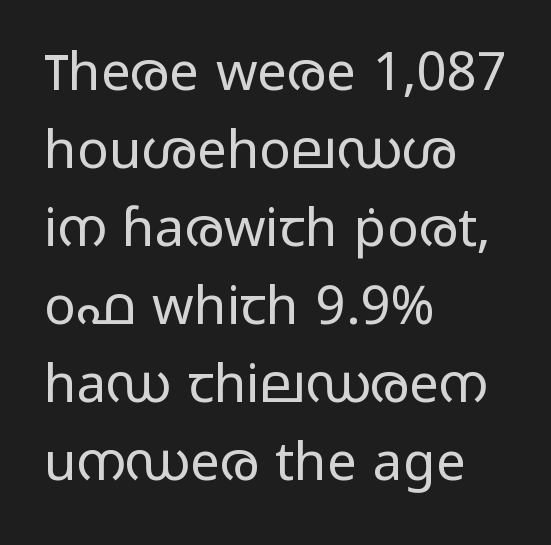
Q: Is the text bold? A: No.
Q: Is the text italic (slanted)? A: No, it is upright.
Q: Is the typeface a serif or a sans-serif typeface? A: Sans-serif.
Q: Is the text underlined? A: No.
Q: How is the paragraph aligned? A: Left-aligned.
Q: Is the spacing between letters normal or unusually wide? A: Normal.
Q: Is the spacing between lines tight, normal or loose? A: Normal.
Q: Width (condensed, normal, or wide)? A: Wide.
Q: Stroke contrast? A: Low.
Q: x-height? A: Medium.
Q: Monospaced? A: No.
